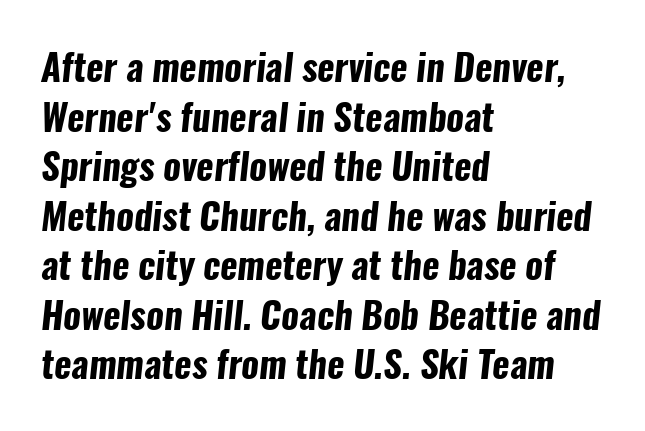
{"serif": "no", "bold": "yes", "weight": "bold", "width": "condensed", "stroke_contrast": "low", "x_height": "medium", "monospaced": "no", "underline": "no", "align": "left", "line_spacing": "normal", "line_spacing_ratio": 1.34, "letter_spacing": "normal", "letter_spacing_em": 0.0, "glyph_px": 37}
